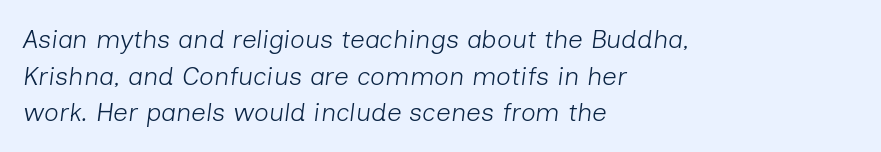
Caption: multi-line text, flush left, ragged right. Summary of vertical rhythm: regular, with standard interline spacing. Nobody drew a line under any word here. Characters follow at the spacing the type designer built in.
